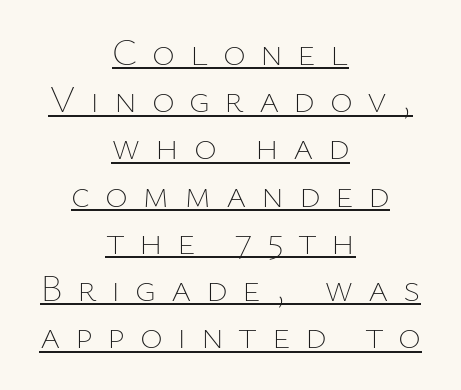
Q: Is the text bold? A: No.
Q: Is the text italic (slanted)? A: No, it is upright.
Q: Is the text underlined? A: Yes.
Q: How is the paragraph aligned? A: Centered.
Q: Is the spacing between letters normal or unusually wide? A: Unusually wide.
Q: Width (condensed, normal, or wide)? A: Normal.
Q: Stroke contrast? A: Low.
Q: x-height? A: Medium.
Q: Monospaced? A: No.
